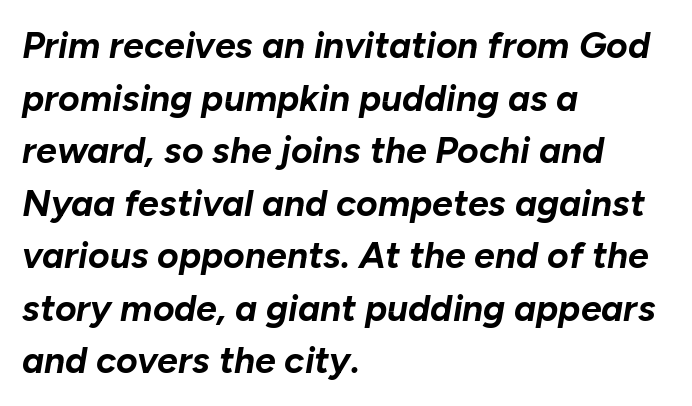
{"italic": "yes", "lean": "right", "slant_degrees": 10, "bold": "yes", "weight": "bold", "width": "normal", "stroke_contrast": "low", "x_height": "medium", "monospaced": "no", "underline": "no", "align": "left", "line_spacing": "normal", "line_spacing_ratio": 1.42, "letter_spacing": "normal", "letter_spacing_em": 0.0, "glyph_px": 37}
